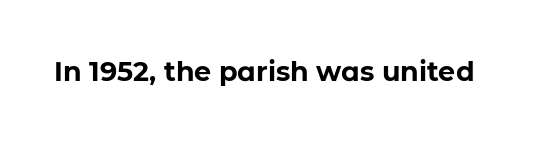
The image shows 27 px bold type, upright; set normal letter spacing, not underlined.
